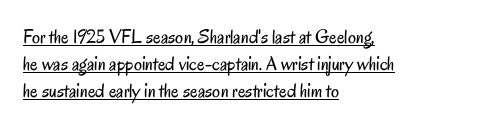
Q: Is the text bold? A: No.
Q: Is the text italic (slanted)? A: No, it is upright.
Q: Is the text underlined? A: Yes.
Q: How is the paragraph aligned? A: Left-aligned.
Q: Is the spacing between letters normal or unusually wide? A: Normal.
Q: Is the spacing between lines tight, normal or loose? A: Normal.
